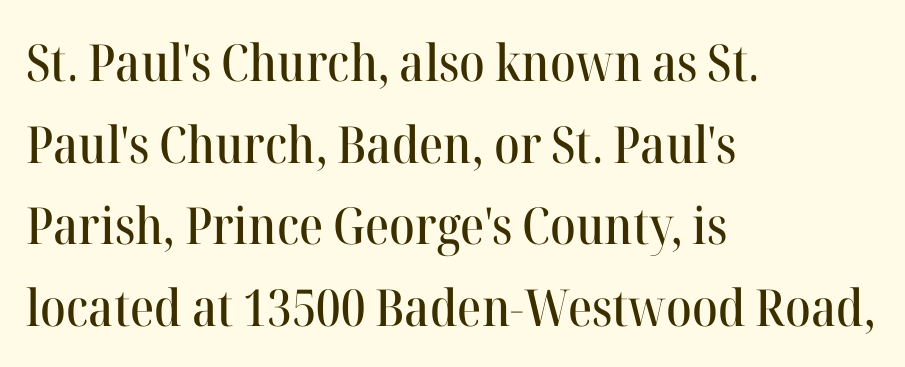
{"serif": "yes", "italic": "no", "width": "normal", "stroke_contrast": "high", "x_height": "medium", "monospaced": "no", "underline": "no", "align": "left", "line_spacing": "normal", "line_spacing_ratio": 1.6, "letter_spacing": "normal", "letter_spacing_em": 0.0, "glyph_px": 51}
